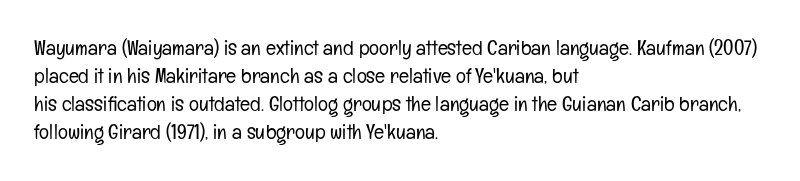
Q: Is the text bold? A: No.
Q: Is the text italic (slanted)? A: No, it is upright.
Q: Is the text underlined? A: No.
Q: How is the paragraph aligned? A: Left-aligned.
Q: Is the spacing between letters normal or unusually wide? A: Normal.
Q: Is the spacing between lines tight, normal or loose? A: Normal.
